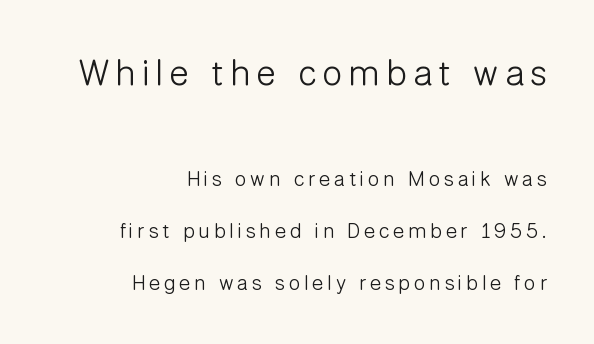
You could not count columns in this text — the font is proportionally spaced. The type family on display is of the sans-serif kind. Layout note: lines flush right. A quiet, ordinary-to-light weight characterises the typeface. Rule under the text: the space is simply empty.
